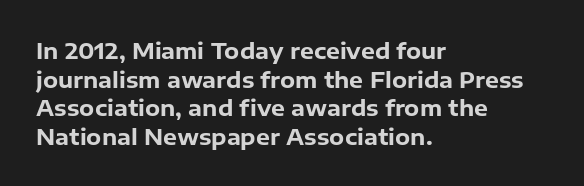
The image shows 22 px bold type, upright; set left-aligned, normal line spacing (1.3x), normal letter spacing, not underlined.
